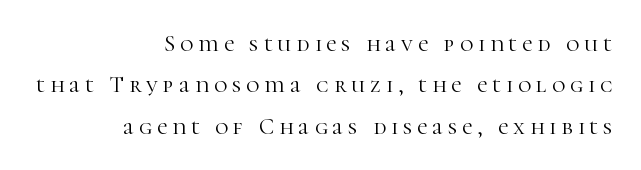
The rendering inserts visible extra space after every character. The cut favours lightness, reaching ordinary text weight at its darkest. Does the copy run flush right? Yes — the right margin is perfectly even. Descenders are the only things crossing below the line. The font's upright variant was chosen for this text.
